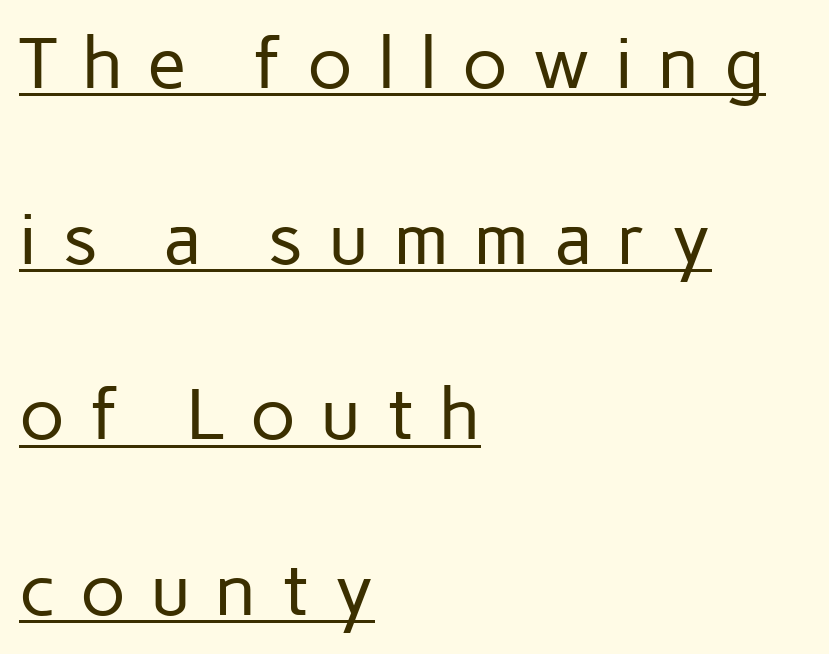
Summary of weight: not heavy and not bold. The characters display no serif detailing; their extremities are plain. The letters advance in unequal steps, a hallmark of proportional type. Notice how a bar underscores the lettering throughout. This sample is left-justified, so line endings fall wherever the words run out. One glance says open: line gaps are wider than usual.
